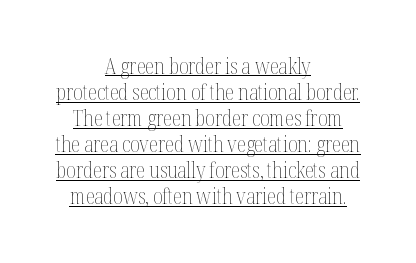
{"italic": "no", "bold": "no", "underline": "yes", "align": "center", "line_spacing_ratio": 1.24, "letter_spacing": "normal", "letter_spacing_em": 0.0, "glyph_px": 21}
